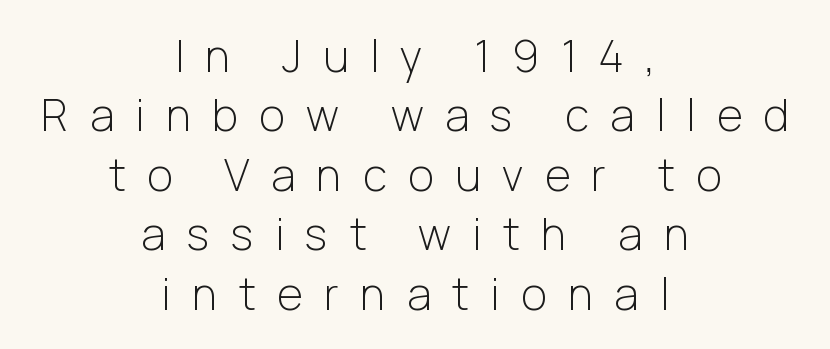
{"serif": "no", "italic": "no", "bold": "no", "weight": "light", "width": "normal", "stroke_contrast": "low", "x_height": "medium", "monospaced": "no", "underline": "no", "align": "center", "line_spacing": "normal", "line_spacing_ratio": 1.35, "letter_spacing": "wide", "letter_spacing_em": 0.49, "glyph_px": 44}
